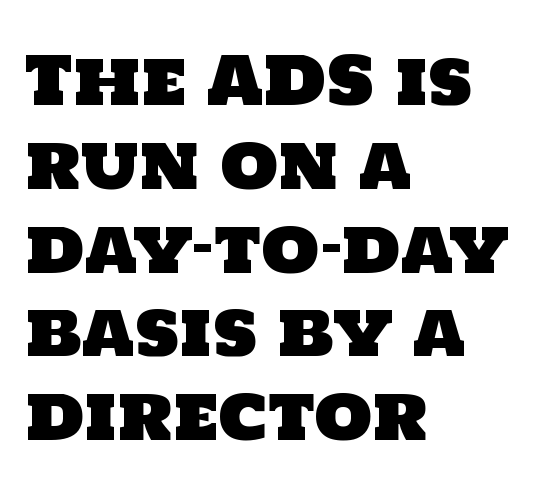
Q: Is the typeface a serif or a sans-serif typeface? A: Sans-serif.
Q: Is the text underlined? A: No.
Q: How is the paragraph aligned? A: Left-aligned.
Q: Is the spacing between letters normal or unusually wide? A: Normal.
Q: Is the spacing between lines tight, normal or loose? A: Normal.
Q: Width (condensed, normal, or wide)? A: Normal.
Q: Stroke contrast? A: Low.
Q: x-height? A: Large.
Q: Monospaced? A: No.
